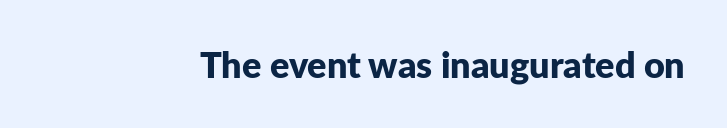
{"serif": "no", "italic": "no", "bold": "yes", "weight": "bold", "width": "normal", "stroke_contrast": "low", "x_height": "medium", "monospaced": "no", "underline": "no", "letter_spacing": "normal", "letter_spacing_em": 0.0, "glyph_px": 36}
